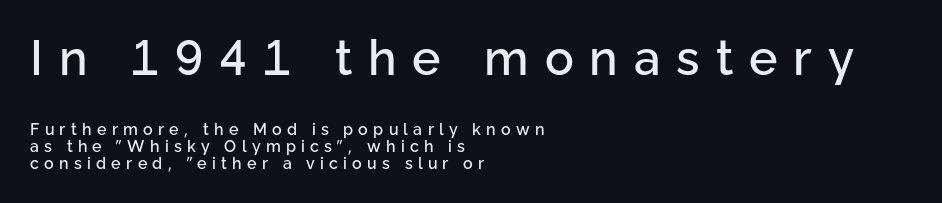
Q: Is the text italic (slanted)? A: No, it is upright.
Q: Is the typeface a serif or a sans-serif typeface? A: Sans-serif.
Q: Is the text underlined? A: No.
Q: How is the paragraph aligned? A: Left-aligned.
Q: Is the spacing between letters normal or unusually wide? A: Unusually wide.
Q: Is the spacing between lines tight, normal or loose? A: Tight.
Q: Which block of text is set in a larger size, the first (top) or the second (bottom)? A: The first (top) one.
Q: Width (condensed, normal, or wide)? A: Normal.
Q: Stroke contrast? A: Low.
Q: x-height? A: Medium.
Q: Monospaced? A: No.
